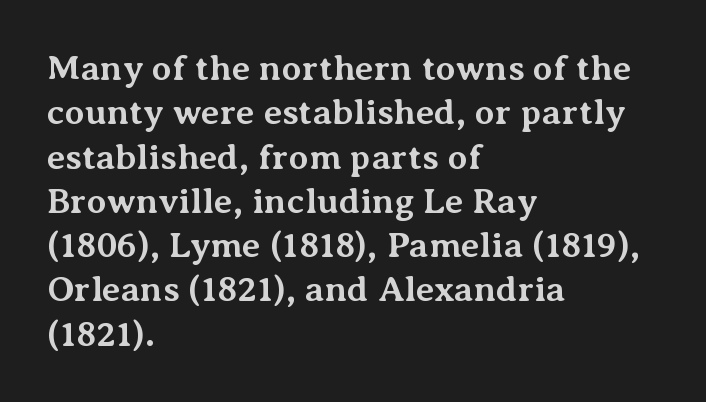
Q: Is the text bold? A: Yes.
Q: Is the text italic (slanted)? A: No, it is upright.
Q: Is the typeface a serif or a sans-serif typeface? A: Serif.
Q: Is the text underlined? A: No.
Q: How is the paragraph aligned? A: Left-aligned.
Q: Is the spacing between letters normal or unusually wide? A: Normal.
Q: Width (condensed, normal, or wide)? A: Normal.
Q: Stroke contrast? A: Medium.
Q: x-height? A: Medium.
Q: Monospaced? A: No.
